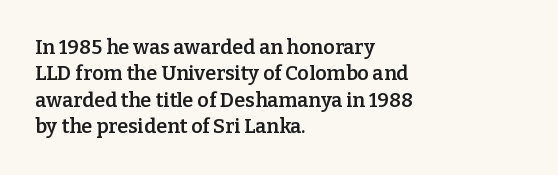
Q: Is the text bold? A: Semi-bold.
Q: Is the text italic (slanted)? A: No, it is upright.
Q: Is the text underlined? A: No.
Q: How is the paragraph aligned? A: Left-aligned.
Q: Is the spacing between letters normal or unusually wide? A: Normal.
Q: Is the spacing between lines tight, normal or loose? A: Normal.
